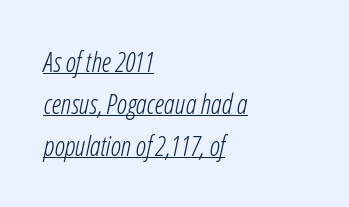
The image shows 27 px text type, italic (leaning right); set left-aligned, normal line spacing (1.55x), normal letter spacing, underlined.
